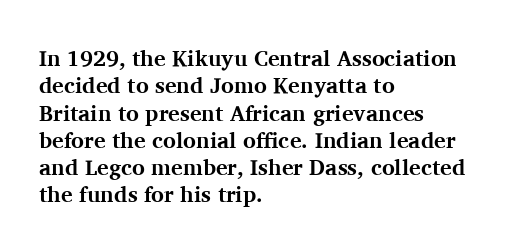
The image shows 22 px bold type, upright; set left-aligned, line spacing 1.24x, normal letter spacing, not underlined.
